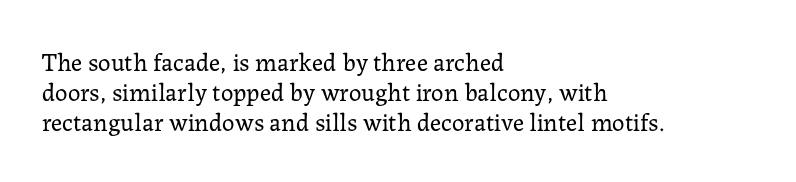
The image shows 25 px text type, upright; set left-aligned, line spacing 1.21x, normal letter spacing, not underlined.
